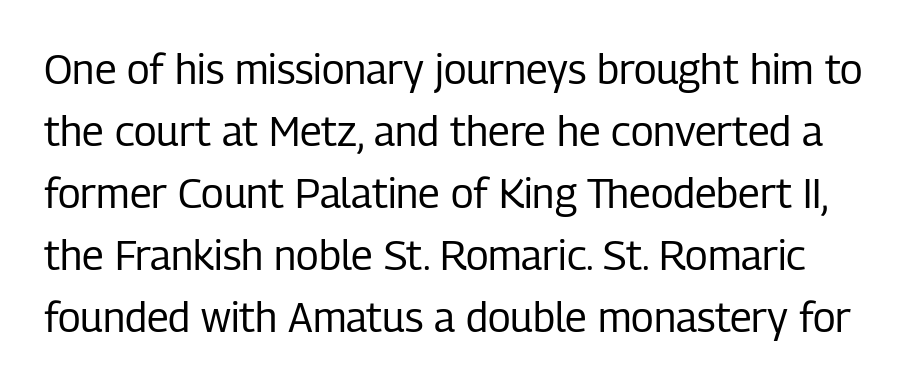
Q: Is the text bold? A: No.
Q: Is the text italic (slanted)? A: No, it is upright.
Q: Is the typeface a serif or a sans-serif typeface? A: Sans-serif.
Q: Is the text underlined? A: No.
Q: Is the spacing between letters normal or unusually wide? A: Normal.
Q: Is the spacing between lines tight, normal or loose? A: Normal.
Q: Width (condensed, normal, or wide)? A: Condensed.
Q: Stroke contrast? A: Low.
Q: x-height? A: Medium.
Q: Monospaced? A: No.
